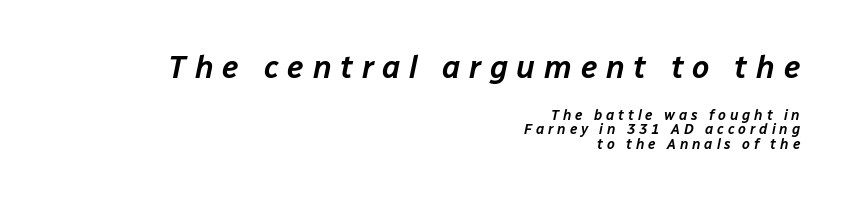
Q: Is the text italic (slanted)? A: Yes, it leans right by about 12 degrees.
Q: Is the text underlined? A: No.
Q: How is the paragraph aligned? A: Right-aligned.
Q: Is the spacing between letters normal or unusually wide? A: Unusually wide.
Q: Is the spacing between lines tight, normal or loose? A: Tight.
Q: Which block of text is set in a larger size, the first (top) or the second (bottom)? A: The first (top) one.
Q: Width (condensed, normal, or wide)? A: Normal.
Q: Stroke contrast? A: Low.
Q: x-height? A: Medium.
Q: Monospaced? A: No.
